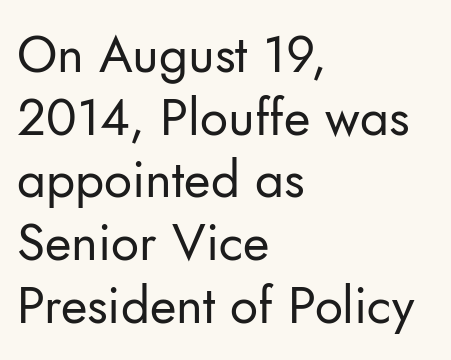
Looks like regular typesetting: each glyph gets only the width it needs. The glyphs in this specimen are sans serif. Stroke thickness stays within the range of a standard reading face or lighter. The baseline area is clear. The setting favours the left margin, as ordinary paragraphs usually do.
